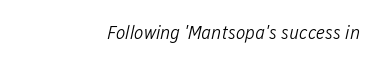
Q: Is the text bold? A: No.
Q: Is the text italic (slanted)? A: Yes, it leans right by about 12 degrees.
Q: Is the text underlined? A: No.
Q: How is the paragraph aligned? A: Right-aligned.
Q: Is the spacing between letters normal or unusually wide? A: Normal.
